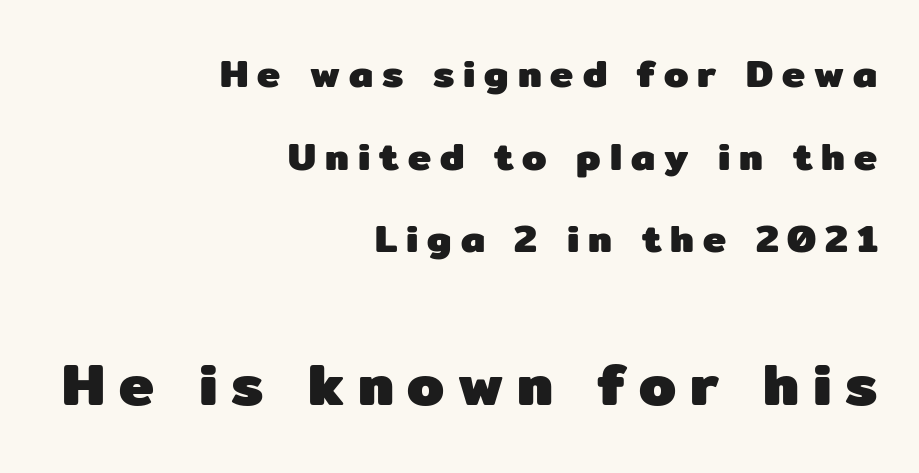
Q: Is the text bold? A: Yes.
Q: Is the text italic (slanted)? A: No, it is upright.
Q: Is the typeface a serif or a sans-serif typeface? A: Sans-serif.
Q: Is the text underlined? A: No.
Q: How is the paragraph aligned? A: Right-aligned.
Q: Is the spacing between letters normal or unusually wide? A: Unusually wide.
Q: Is the spacing between lines tight, normal or loose? A: Loose.
Q: Which block of text is set in a larger size, the first (top) or the second (bottom)? A: The second (bottom) one.
Q: Width (condensed, normal, or wide)? A: Normal.
Q: Stroke contrast? A: Low.
Q: x-height? A: Medium.
Q: Monospaced? A: No.
